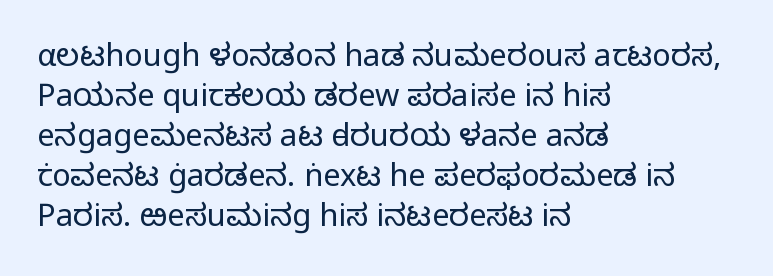
The image shows 31 px light sans-serif type, upright; set left-aligned, normal line spacing (1.29x), normal letter spacing, not underlined; low stroke contrast and a medium x-height.
